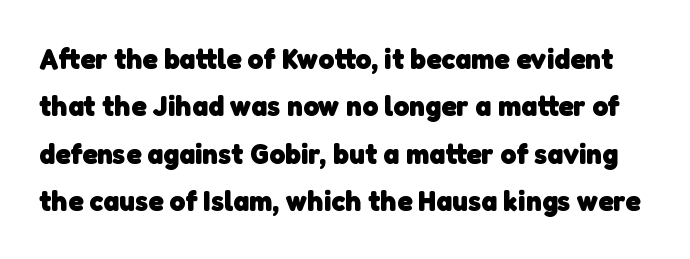
The image shows 30 px heavy sans-serif type; set normal line spacing (1.58x), normal letter spacing, not underlined; low stroke contrast and a medium x-height.
